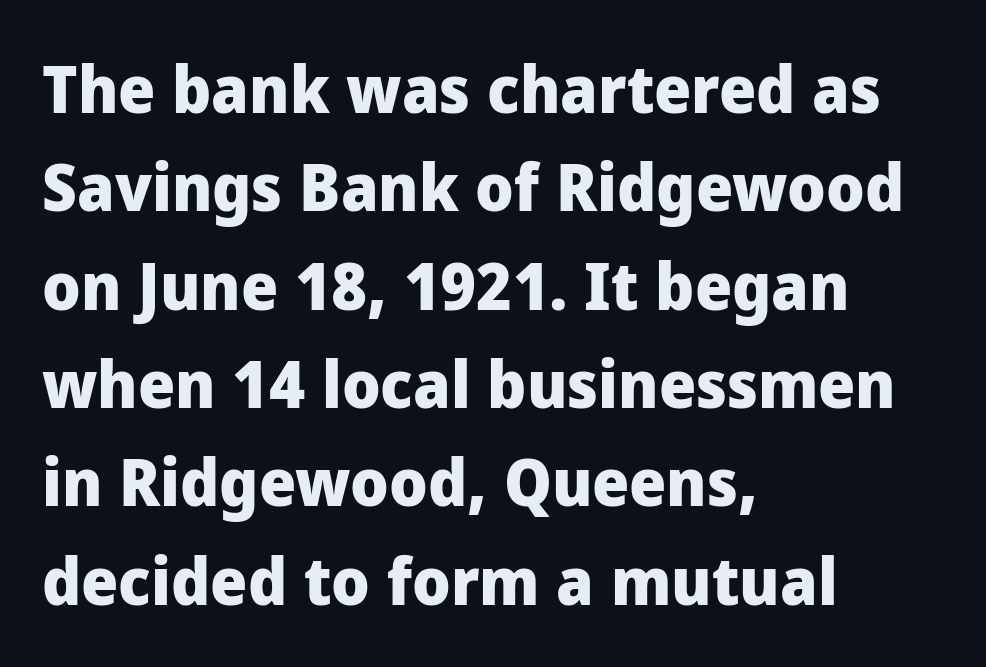
Q: Is the text bold? A: Yes.
Q: Is the text italic (slanted)? A: No, it is upright.
Q: Is the typeface a serif or a sans-serif typeface? A: Sans-serif.
Q: Is the text underlined? A: No.
Q: How is the paragraph aligned? A: Left-aligned.
Q: Is the spacing between letters normal or unusually wide? A: Normal.
Q: Is the spacing between lines tight, normal or loose? A: Normal.
Q: Width (condensed, normal, or wide)? A: Normal.
Q: Stroke contrast? A: Low.
Q: x-height? A: Medium.
Q: Monospaced? A: No.
